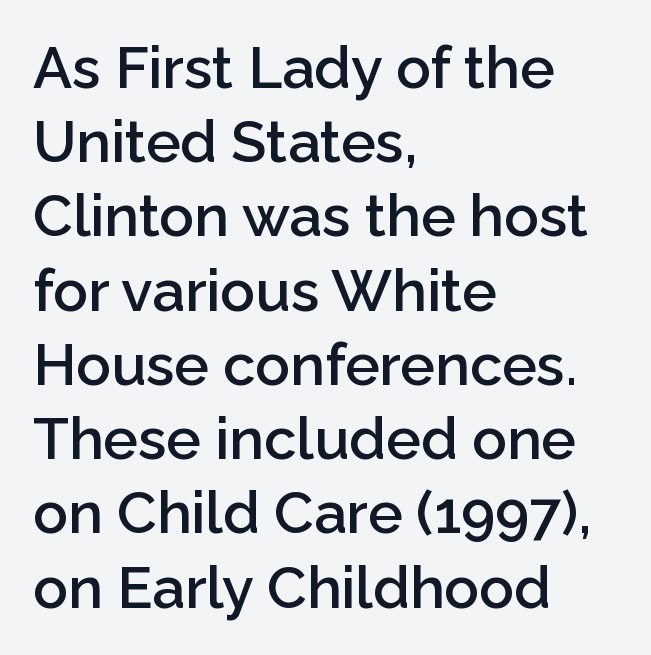
Q: Is the text bold? A: Semi-bold.
Q: Is the text italic (slanted)? A: No, it is upright.
Q: Is the typeface a serif or a sans-serif typeface? A: Sans-serif.
Q: Is the text underlined? A: No.
Q: How is the paragraph aligned? A: Left-aligned.
Q: Is the spacing between letters normal or unusually wide? A: Normal.
Q: Is the spacing between lines tight, normal or loose? A: Normal.
Q: Width (condensed, normal, or wide)? A: Normal.
Q: Stroke contrast? A: Low.
Q: x-height? A: Medium.
Q: Monospaced? A: No.
